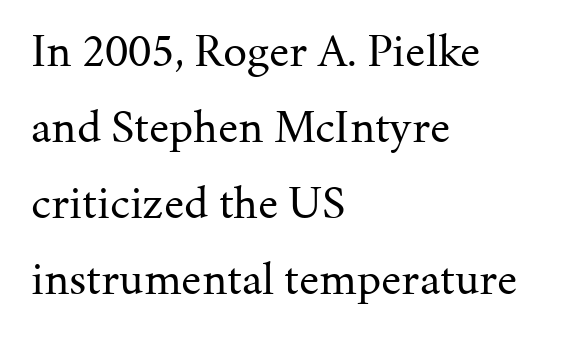
{"serif": "yes", "italic": "no", "bold": "no", "weight": "regular", "width": "normal", "stroke_contrast": "medium", "x_height": "medium", "monospaced": "no", "underline": "no", "align": "left", "line_spacing": "normal", "line_spacing_ratio": 1.58, "letter_spacing": "normal", "letter_spacing_em": 0.0, "glyph_px": 48}
